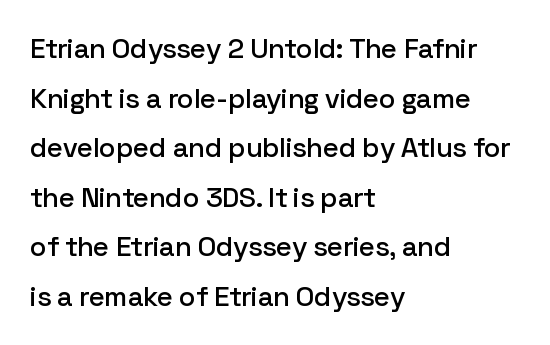
Q: Is the text italic (slanted)? A: No, it is upright.
Q: Is the typeface a serif or a sans-serif typeface? A: Sans-serif.
Q: Is the text underlined? A: No.
Q: How is the paragraph aligned? A: Left-aligned.
Q: Is the spacing between letters normal or unusually wide? A: Normal.
Q: Width (condensed, normal, or wide)? A: Normal.
Q: Stroke contrast? A: Low.
Q: x-height? A: Medium.
Q: Monospaced? A: No.
